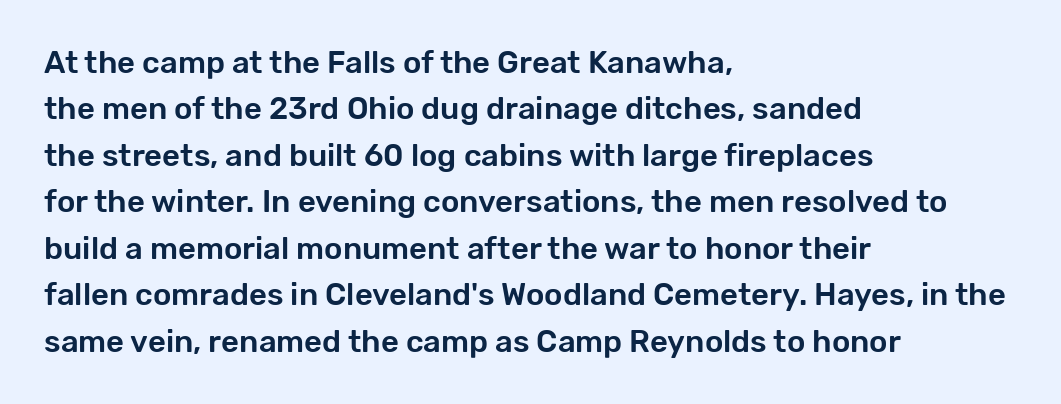
Q: Is the text italic (slanted)? A: No, it is upright.
Q: Is the typeface a serif or a sans-serif typeface? A: Sans-serif.
Q: Is the text underlined? A: No.
Q: How is the paragraph aligned? A: Left-aligned.
Q: Is the spacing between letters normal or unusually wide? A: Normal.
Q: Is the spacing between lines tight, normal or loose? A: Normal.
Q: Width (condensed, normal, or wide)? A: Normal.
Q: Stroke contrast? A: Low.
Q: x-height? A: Medium.
Q: Monospaced? A: No.
